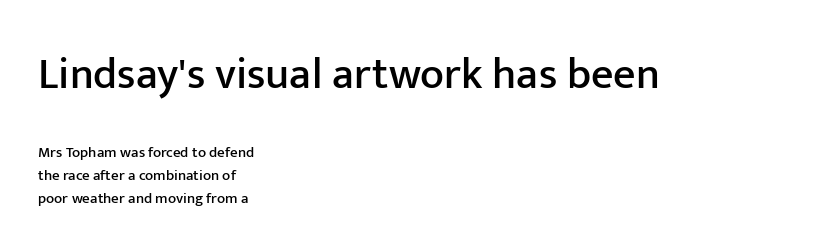
Each letter keeps its own natural width here, so spacing adapts to shape. These lines were composed using upright roman letters. Nobody drew a line under any word here. Successive baselines arrive at the customary interval. Leftover space on each line is placed entirely after the last word. A typesetter would call this zero additional tracking.
